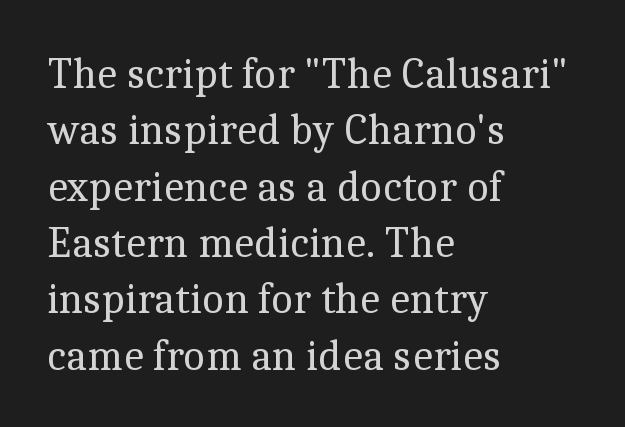
{"serif": "yes", "italic": "no", "bold": "no", "weight": "regular", "width": "normal", "x_height": "medium", "monospaced": "no", "underline": "no", "align": "left", "line_spacing": "normal", "line_spacing_ratio": 1.31, "letter_spacing": "normal", "letter_spacing_em": 0.0, "glyph_px": 43}
